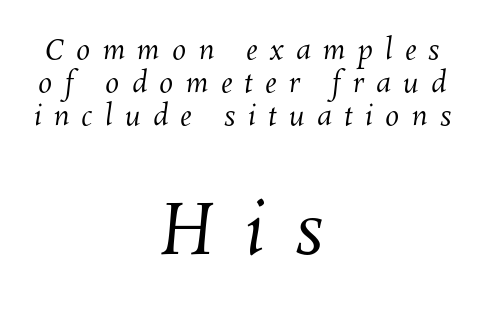
The image shows 70 px regular-weight type; set centered, line spacing 1.17x, unusually wide letter spacing (+0.44 em), not underlined; the second (bottom) block is 2.5x larger; medium stroke contrast and a medium x-height.
